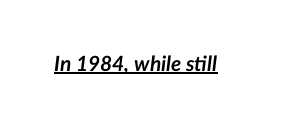
{"italic": "yes", "lean": "right", "slant_degrees": 7, "bold": "yes", "underline": "yes", "letter_spacing": "normal", "letter_spacing_em": 0.0, "glyph_px": 21}
